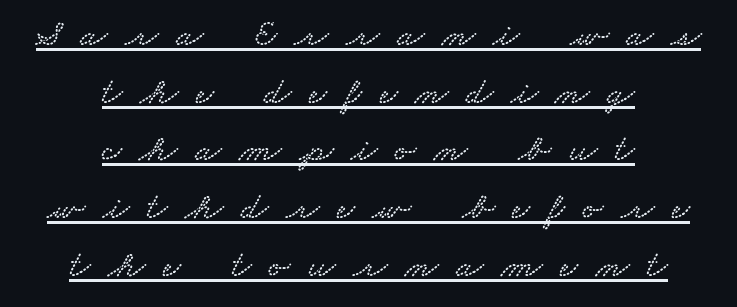
Each letter keeps its own natural width here, so spacing adapts to shape. The letters carry serifs — small finishing strokes at the ends of their stems. Caption: lettering with a line underneath. Does the copy run flush right? No — it is centered line by line.
